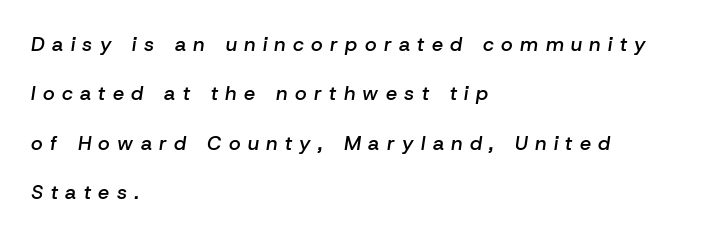
Glyph-to-glyph distance is far greater than everyday printed text. Layout note: lines flush left. Interline gaps are noticeably wide in this sample. The strip under each line holds only bare page. The whole block is typeset with a tilt.
